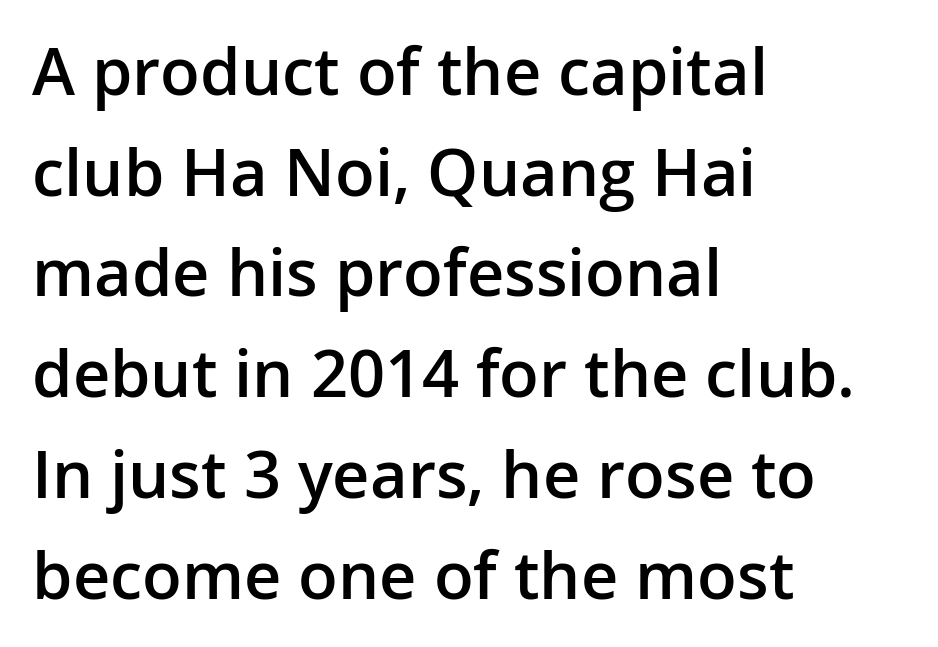
Students, note that the glyphs here touch the page at normal intervals. Horizontally, the lines are justified to the leading edge only. The glyphs are unaccompanied by any horizontal stroke below them. In terms of weight, the rendering is demibold, just under bold.
